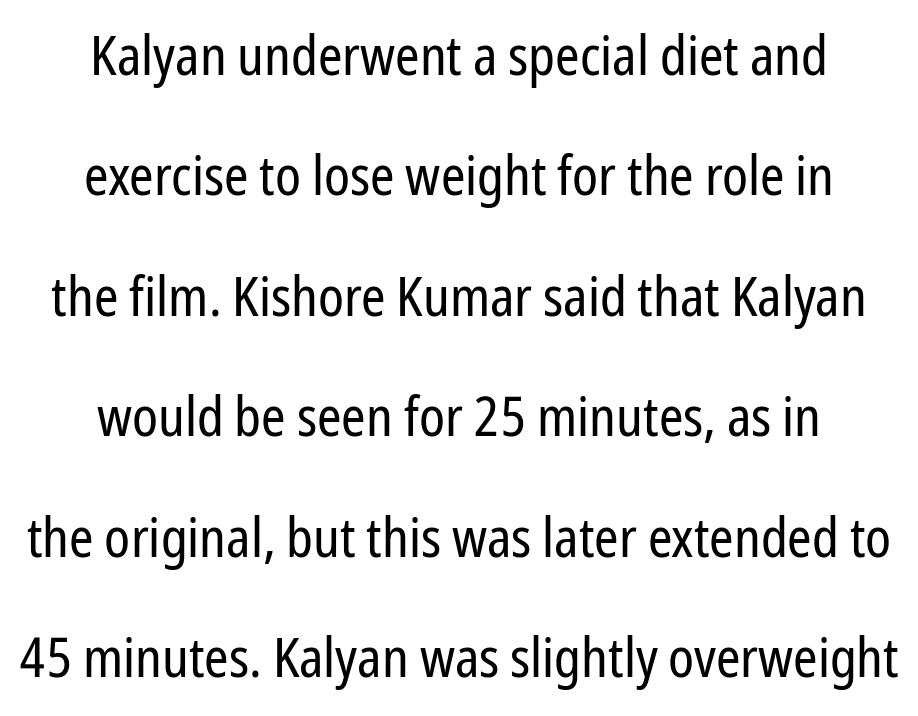
{"serif": "no", "italic": "no", "bold": "no", "weight": "regular", "width": "condensed", "stroke_contrast": "low", "x_height": "medium", "monospaced": "no", "underline": "no", "align": "center", "line_spacing": "loose", "line_spacing_ratio": 2.19, "letter_spacing": "normal", "letter_spacing_em": 0.0, "glyph_px": 55}
